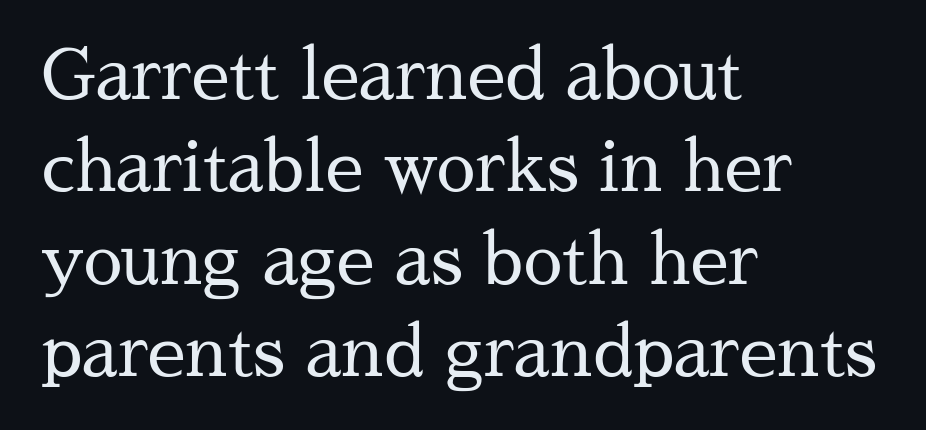
Q: Is the text bold? A: No.
Q: Is the text italic (slanted)? A: No, it is upright.
Q: Is the typeface a serif or a sans-serif typeface? A: Serif.
Q: Is the text underlined? A: No.
Q: How is the paragraph aligned? A: Left-aligned.
Q: Is the spacing between letters normal or unusually wide? A: Normal.
Q: Is the spacing between lines tight, normal or loose? A: Normal.
Q: Width (condensed, normal, or wide)? A: Normal.
Q: Stroke contrast? A: Medium.
Q: x-height? A: Medium.
Q: Monospaced? A: No.
